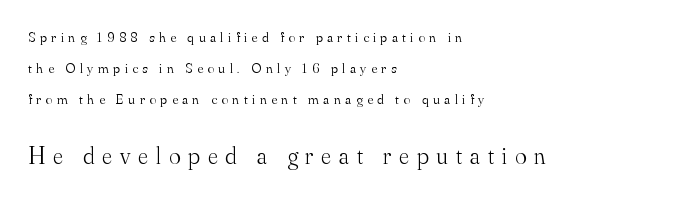
The image shows 24 px text type, upright; set left-aligned, loose line spacing (2.22x), unusually wide letter spacing (+0.33 em), not underlined; the second (bottom) block is 1.71x larger.
